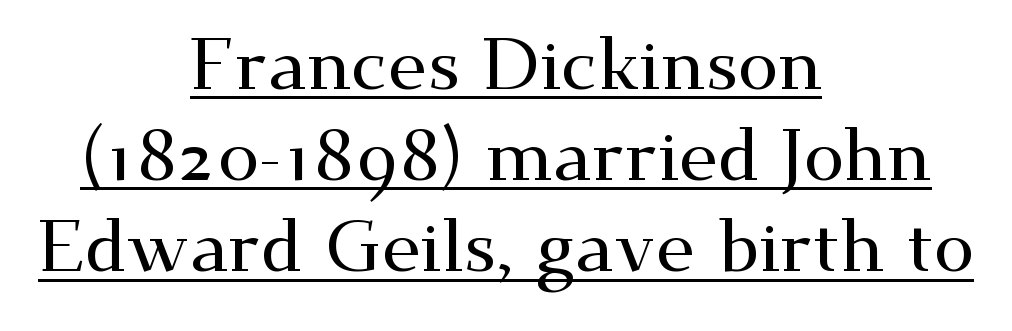
This block has exactly the height ordinary leading produces. Honestly, the underline is the first thing you notice here. Here the glyphs are tracked normally, forming tight word shapes. This rendering uses center alignment, leaving both contours irregular but symmetric.
